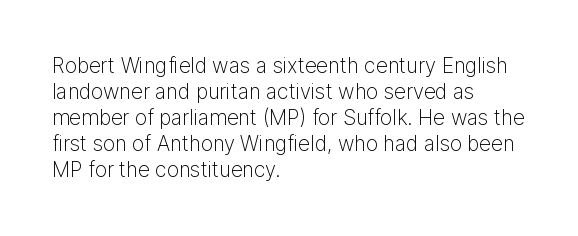
Q: Is the text bold? A: No.
Q: Is the text italic (slanted)? A: No, it is upright.
Q: Is the text underlined? A: No.
Q: How is the paragraph aligned? A: Left-aligned.
Q: Is the spacing between letters normal or unusually wide? A: Normal.
